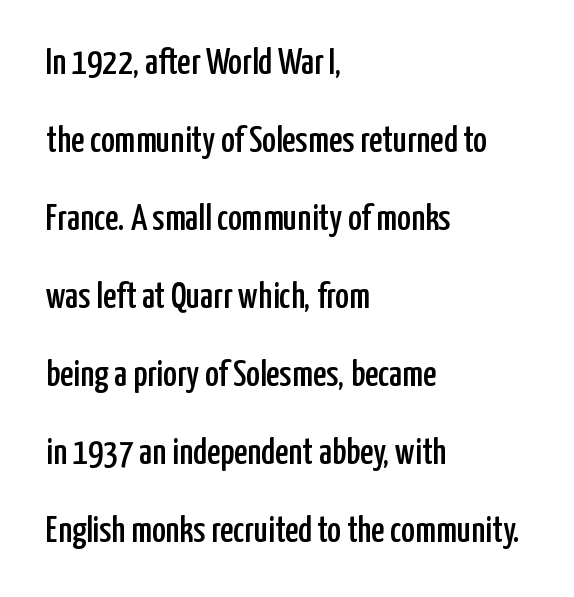
{"serif": "no", "italic": "no", "width": "condensed", "stroke_contrast": "low", "x_height": "medium", "monospaced": "no", "underline": "no", "align": "left", "line_spacing": "loose", "line_spacing_ratio": 2.11, "letter_spacing": "normal", "letter_spacing_em": 0.0, "glyph_px": 37}
